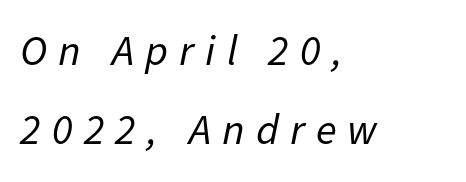
Q: Is the text bold? A: No.
Q: Is the text italic (slanted)? A: Yes, it leans right by about 11 degrees.
Q: Is the text underlined? A: No.
Q: How is the paragraph aligned? A: Left-aligned.
Q: Is the spacing between letters normal or unusually wide? A: Unusually wide.
Q: Width (condensed, normal, or wide)? A: Normal.
Q: Stroke contrast? A: Low.
Q: x-height? A: Medium.
Q: Monospaced? A: No.
